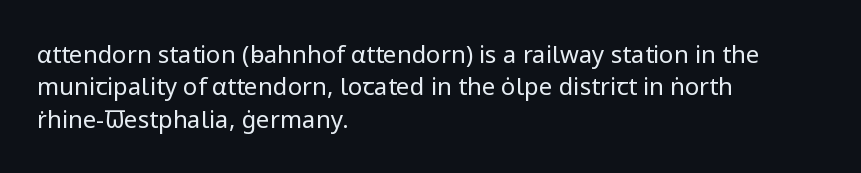
{"italic": "no", "bold": "no", "underline": "no", "align": "left", "line_spacing": "normal", "line_spacing_ratio": 1.35, "letter_spacing": "normal", "letter_spacing_em": 0.0, "glyph_px": 24}
